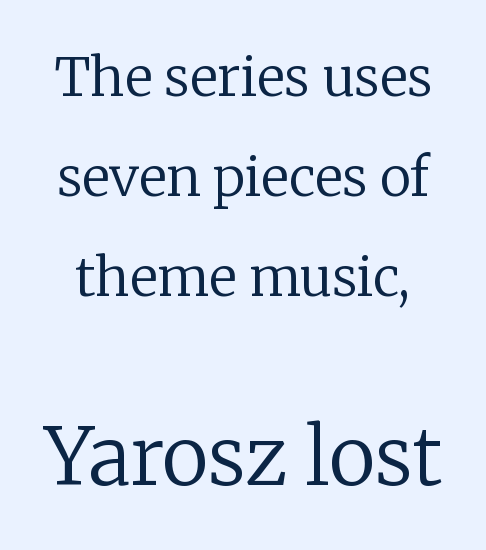
The image shows 79 px regular-weight serif type, upright; set line spacing 1.89x, normal letter spacing, not underlined; the second (bottom) block is 1.49x larger; low stroke contrast and a medium x-height.
